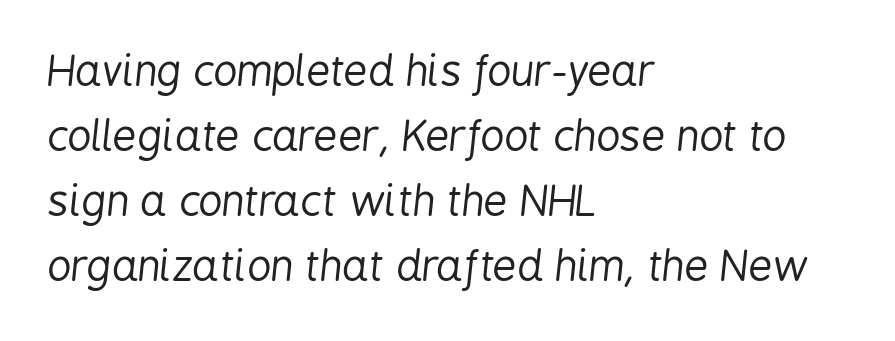
{"italic": "yes", "lean": "right", "slant_degrees": 6, "bold": "no", "weight": "regular", "width": "condensed", "stroke_contrast": "low", "x_height": "medium", "monospaced": "no", "underline": "no", "align": "left", "line_spacing": "normal", "line_spacing_ratio": 1.55, "letter_spacing": "normal", "letter_spacing_em": 0.0, "glyph_px": 42}
